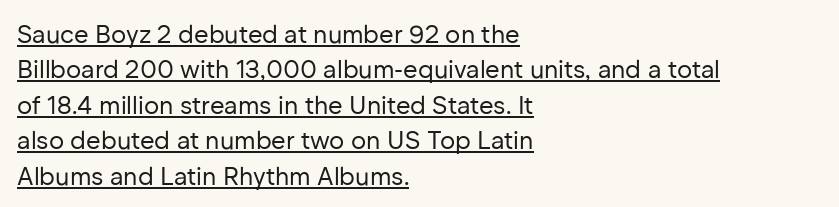
{"italic": "no", "bold": "no", "underline": "yes", "align": "left", "line_spacing": "normal", "line_spacing_ratio": 1.42, "letter_spacing": "normal", "letter_spacing_em": 0.0, "glyph_px": 25}
